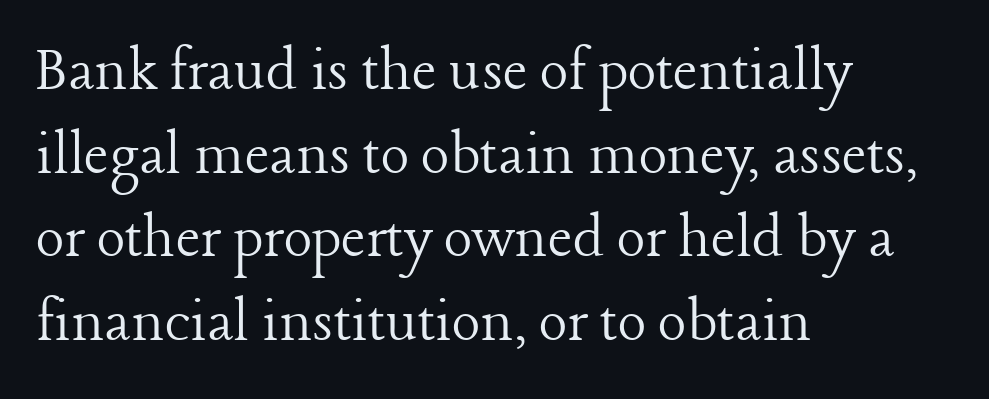
Think of a printed novel: that variable character pitch is what you see here. Honestly, there is no underline to notice here at all. Unlike italic type, these characters show no tilt at all. No chunkiness to these letters — they're not bold.
